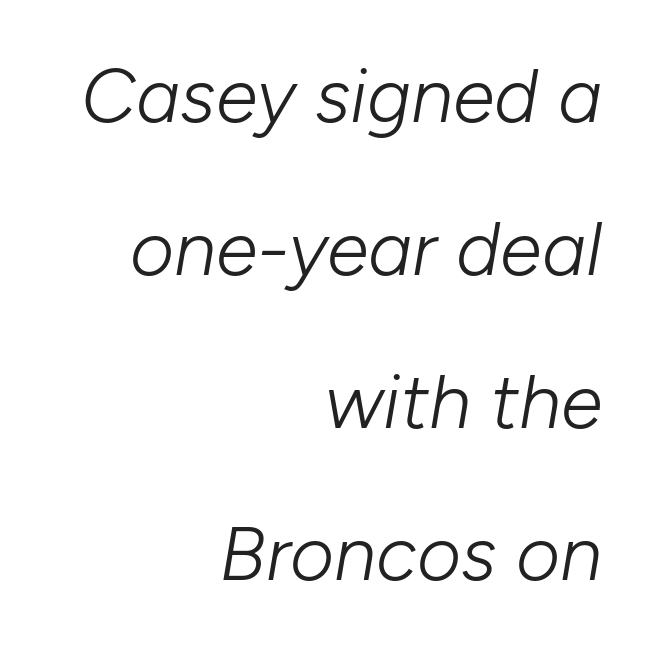
{"italic": "yes", "lean": "right", "slant_degrees": 10, "bold": "no", "weight": "light", "width": "normal", "stroke_contrast": "low", "x_height": "medium", "monospaced": "no", "underline": "no", "align": "right", "line_spacing": "loose", "line_spacing_ratio": 2.01, "letter_spacing": "normal", "letter_spacing_em": 0.0, "glyph_px": 76}
